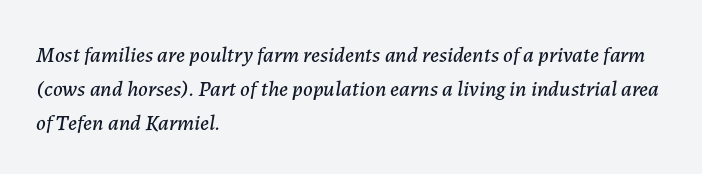
The image shows 22 px text type, italic (leaning right); set left-aligned, normal line spacing (1.55x), normal letter spacing, not underlined.
